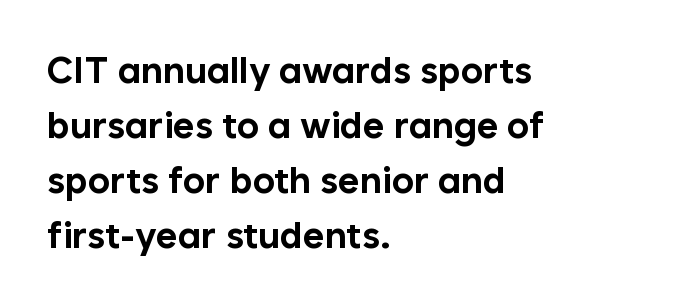
The image shows 37 px bold sans-serif type, upright; set left-aligned, normal line spacing (1.49x), normal letter spacing, not underlined; low stroke contrast and a medium x-height.
